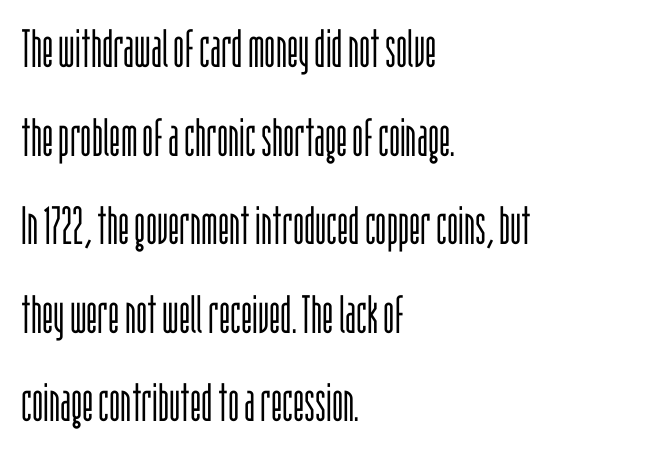
{"serif": "no", "italic": "no", "bold": "no", "weight": "light", "width": "condensed", "stroke_contrast": "low", "x_height": "large", "monospaced": "no", "underline": "no", "align": "left", "line_spacing": "normal", "line_spacing_ratio": 1.67, "letter_spacing": "normal", "letter_spacing_em": 0.0, "glyph_px": 53}
